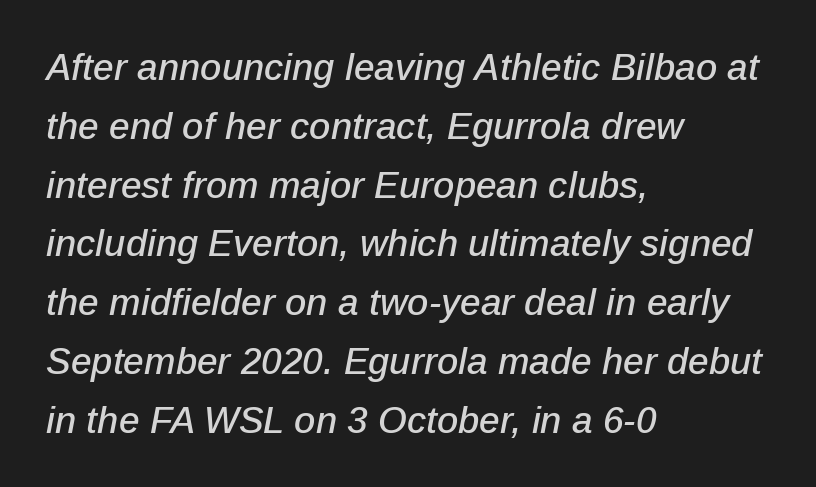
{"italic": "yes", "lean": "right", "slant_degrees": 12, "width": "normal", "stroke_contrast": "low", "x_height": "medium", "monospaced": "no", "underline": "no", "align": "left", "line_spacing": "normal", "line_spacing_ratio": 1.59, "letter_spacing": "normal", "letter_spacing_em": 0.0, "glyph_px": 37}
